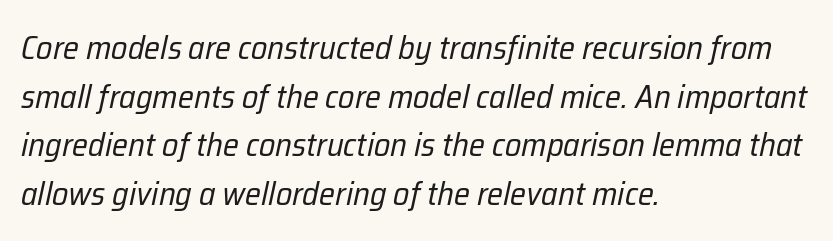
Q: Is the text bold? A: No.
Q: Is the text italic (slanted)? A: Yes, it leans right by about 12 degrees.
Q: Is the text underlined? A: No.
Q: How is the paragraph aligned? A: Left-aligned.
Q: Is the spacing between letters normal or unusually wide? A: Normal.
Q: Is the spacing between lines tight, normal or loose? A: Normal.
Q: Width (condensed, normal, or wide)? A: Condensed.
Q: Stroke contrast? A: Low.
Q: x-height? A: Medium.
Q: Monospaced? A: No.
